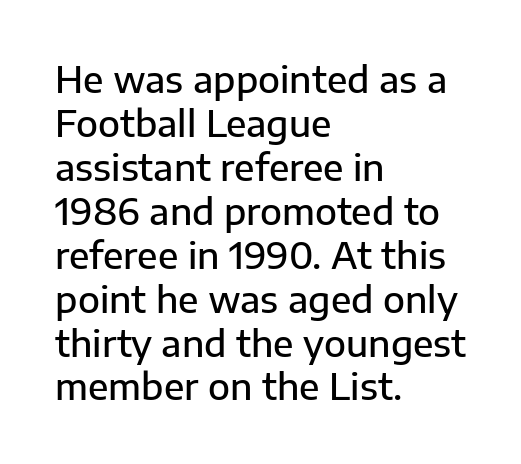
Q: Is the text bold? A: Semi-bold.
Q: Is the text italic (slanted)? A: No, it is upright.
Q: Is the typeface a serif or a sans-serif typeface? A: Sans-serif.
Q: Is the text underlined? A: No.
Q: How is the paragraph aligned? A: Left-aligned.
Q: Is the spacing between letters normal or unusually wide? A: Normal.
Q: Width (condensed, normal, or wide)? A: Normal.
Q: Stroke contrast? A: Low.
Q: x-height? A: Medium.
Q: Monospaced? A: No.
